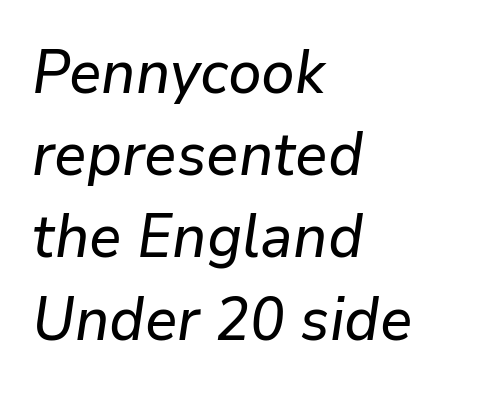
The image shows 60 px text type, italic (leaning right); set left-aligned, normal line spacing (1.37x), normal letter spacing, not underlined; low stroke contrast and a medium x-height.
